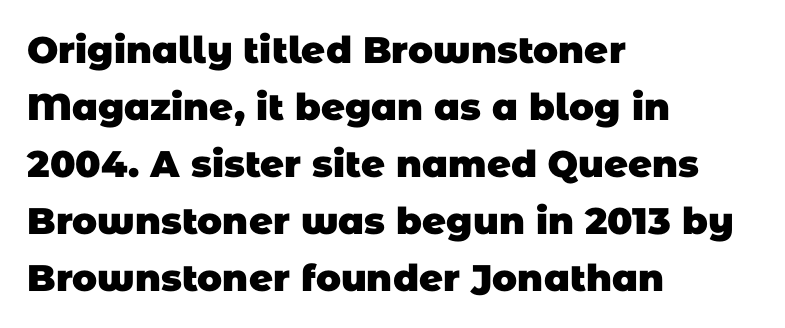
Q: Is the text bold? A: Yes.
Q: Is the typeface a serif or a sans-serif typeface? A: Sans-serif.
Q: Is the text underlined? A: No.
Q: How is the paragraph aligned? A: Left-aligned.
Q: Is the spacing between letters normal or unusually wide? A: Normal.
Q: Is the spacing between lines tight, normal or loose? A: Normal.
Q: Width (condensed, normal, or wide)? A: Normal.
Q: Stroke contrast? A: Low.
Q: x-height? A: Large.
Q: Monospaced? A: No.
